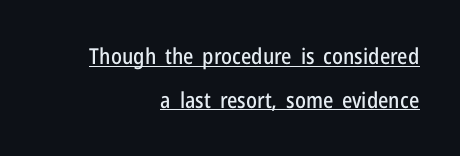
Q: Is the text italic (slanted)? A: No, it is upright.
Q: Is the text underlined? A: Yes.
Q: How is the paragraph aligned? A: Right-aligned.
Q: Is the spacing between letters normal or unusually wide? A: Normal.
Q: Is the spacing between lines tight, normal or loose? A: Loose.
